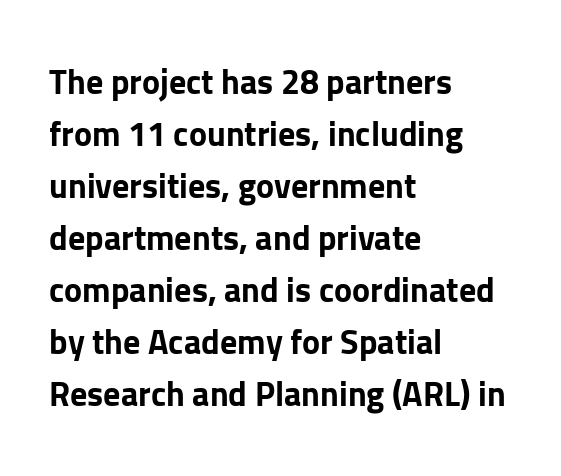
{"serif": "no", "italic": "no", "bold": "yes", "weight": "bold", "width": "normal", "stroke_contrast": "low", "x_height": "medium", "monospaced": "no", "underline": "no", "align": "left", "line_spacing": "normal", "line_spacing_ratio": 1.53, "letter_spacing": "normal", "letter_spacing_em": 0.0, "glyph_px": 34}
